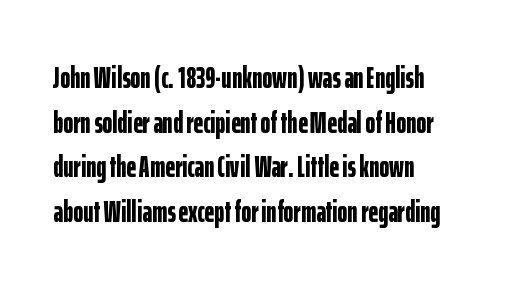
{"serif": "no", "italic": "no", "bold": "yes", "weight": "bold", "width": "condensed", "stroke_contrast": "low", "x_height": "medium", "monospaced": "no", "underline": "no", "align": "left", "line_spacing": "normal", "line_spacing_ratio": 1.49, "letter_spacing": "normal", "letter_spacing_em": 0.0, "glyph_px": 30}
